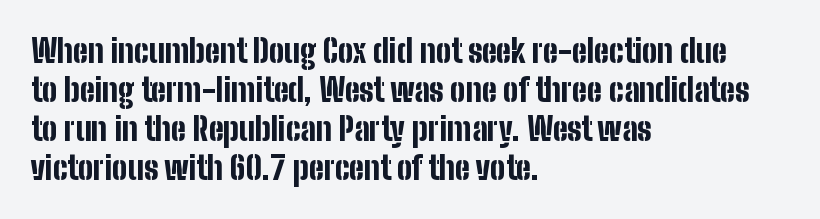
{"serif": "no", "italic": "no", "bold": "yes", "weight": "bold", "width": "condensed", "stroke_contrast": "low", "x_height": "medium", "monospaced": "no", "underline": "no", "align": "left", "line_spacing_ratio": 1.22, "letter_spacing": "normal", "letter_spacing_em": 0.0, "glyph_px": 32}
